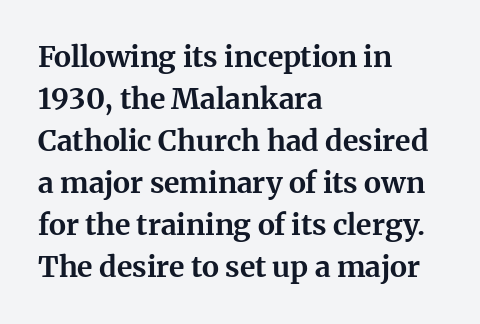
Quick note: not italic, upright. The text was rendered using a seriffed face with decorative stroke endings. The space directly below the letters is spotless. The setting favours the left margin, as ordinary paragraphs usually do.
